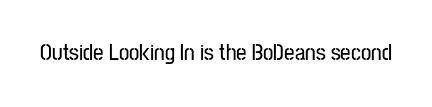
{"italic": "no", "underline": "no", "letter_spacing": "normal", "letter_spacing_em": 0.0, "glyph_px": 23}
